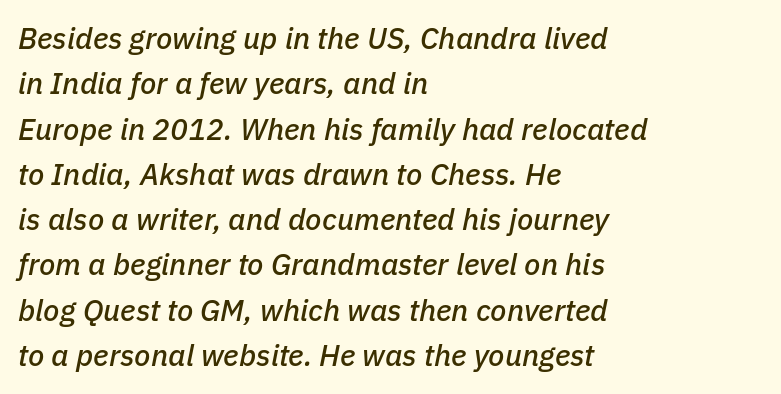
{"italic": "yes", "lean": "right", "slant_degrees": 11, "width": "normal", "stroke_contrast": "low", "x_height": "medium", "monospaced": "no", "underline": "no", "align": "left", "line_spacing": "normal", "line_spacing_ratio": 1.51, "letter_spacing": "normal", "letter_spacing_em": 0.0, "glyph_px": 30}
